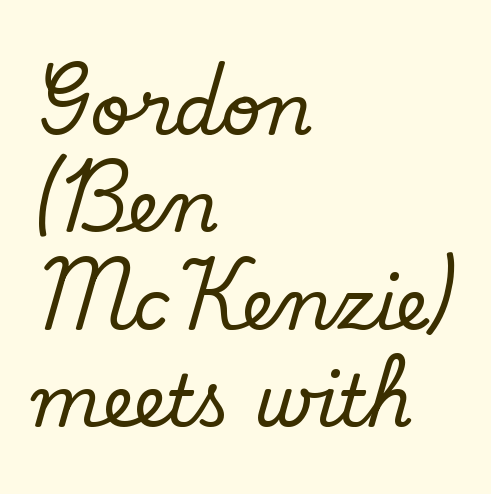
{"serif": "yes", "width": "normal", "stroke_contrast": "low", "x_height": "small", "monospaced": "no", "underline": "no", "align": "left", "line_spacing": "normal", "line_spacing_ratio": 1.37, "letter_spacing": "normal", "letter_spacing_em": 0.0, "glyph_px": 71}
